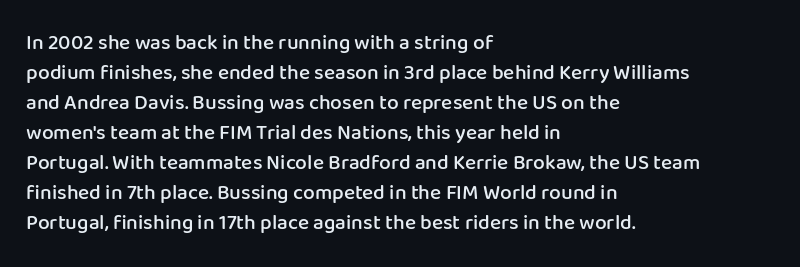
Q: Is the text bold? A: Semi-bold.
Q: Is the text italic (slanted)? A: No, it is upright.
Q: Is the text underlined? A: No.
Q: How is the paragraph aligned? A: Left-aligned.
Q: Is the spacing between letters normal or unusually wide? A: Normal.
Q: Is the spacing between lines tight, normal or loose? A: Normal.
